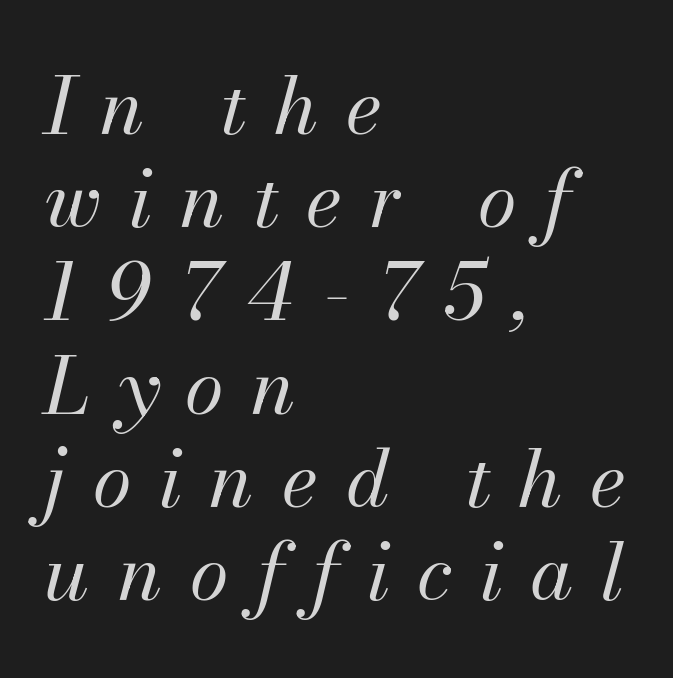
{"italic": "yes", "lean": "right", "slant_degrees": 13, "bold": "no", "weight": "regular", "width": "normal", "stroke_contrast": "medium", "x_height": "small", "monospaced": "no", "underline": "no", "align": "left", "line_spacing_ratio": 1.18, "letter_spacing": "wide", "letter_spacing_em": 0.35, "glyph_px": 79}
